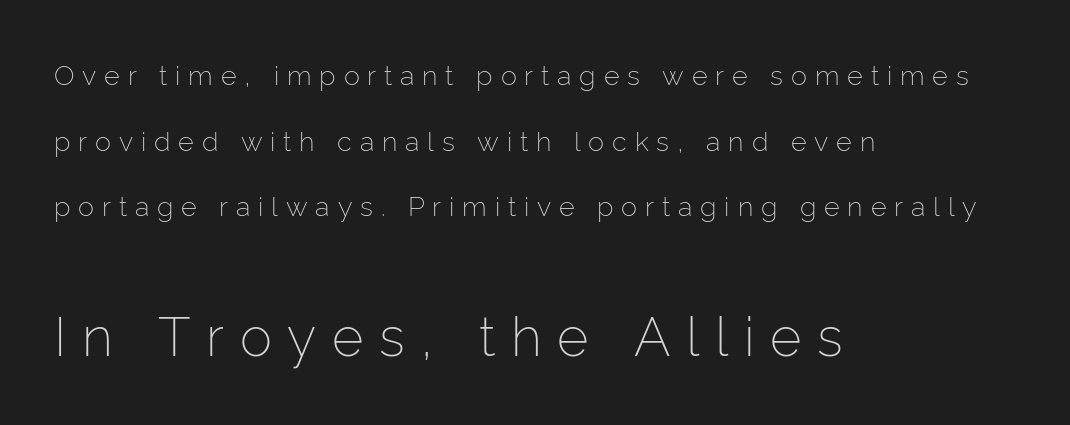
The image shows 54 px light sans-serif type, upright; set left-aligned, loose line spacing (2.43x), unusually wide letter spacing (+0.29 em), not underlined; the second (bottom) block is 2.0x larger; low stroke contrast and a medium x-height.
